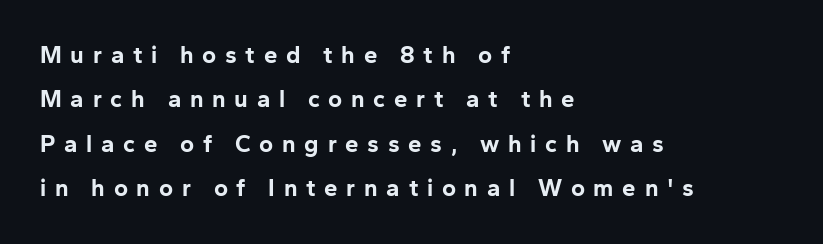
{"italic": "no", "bold": "yes", "underline": "no", "align": "left", "line_spacing_ratio": 1.85, "letter_spacing": "wide", "letter_spacing_em": 0.36, "glyph_px": 24}
